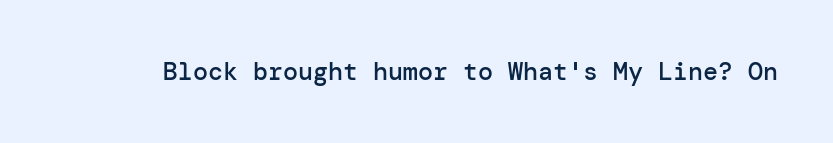
{"italic": "no", "bold": "semi", "underline": "no", "letter_spacing": "normal", "letter_spacing_em": 0.0, "glyph_px": 25}
